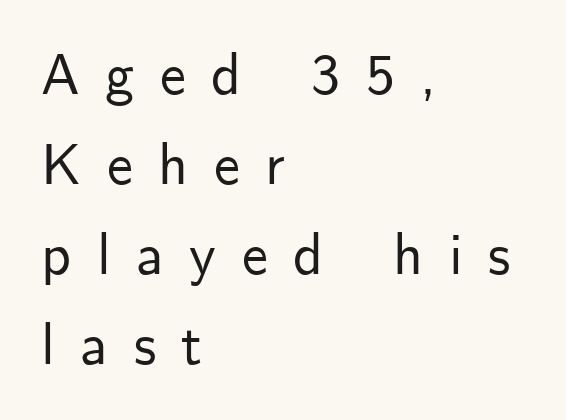
{"serif": "no", "italic": "no", "width": "normal", "stroke_contrast": "low", "x_height": "small", "monospaced": "no", "underline": "no", "align": "left", "line_spacing": "normal", "line_spacing_ratio": 1.55, "letter_spacing": "wide", "letter_spacing_em": 0.44, "glyph_px": 58}
